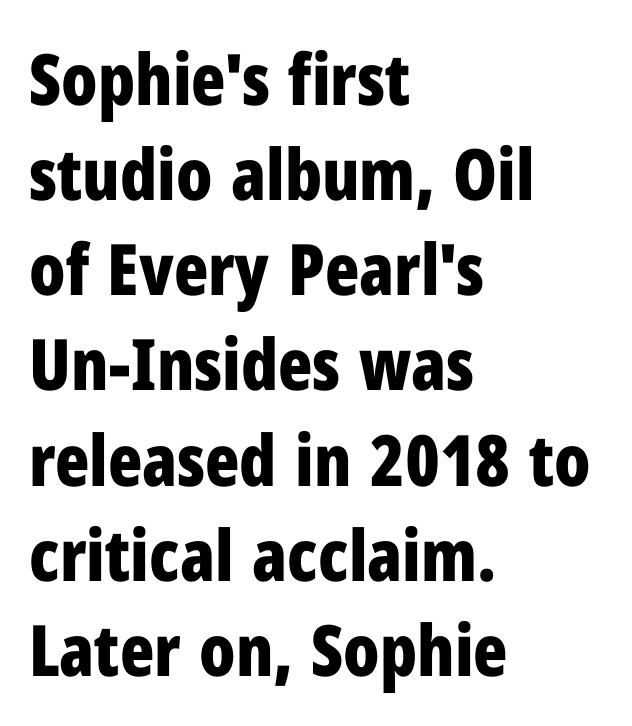
Each new line begins a customary step beneath the previous one. Typographic density is high because the face is bold. Notice how the stems are strictly vertical — no italics here. The foot of each line stays bare and open. To sum up the face: it is a sans, with no serifs.
